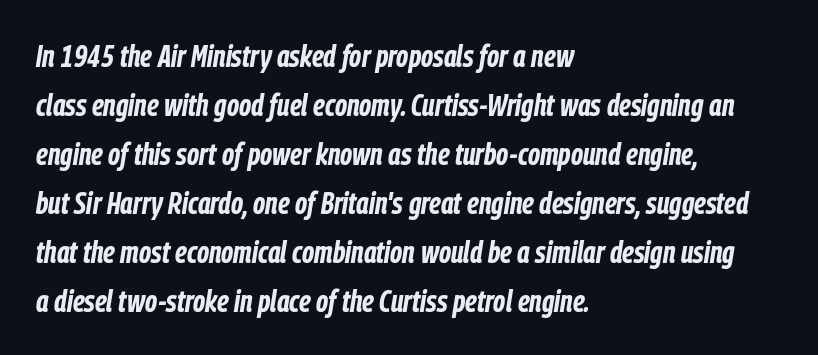
Each letter keeps its own natural width here, so spacing adapts to shape. The setting favours the left margin, as ordinary paragraphs usually do. The letters sit at their default tracking, neither squeezed nor spread. The space beneath each line is pristine and unruled. Every character sits at an angle, as italics do.
